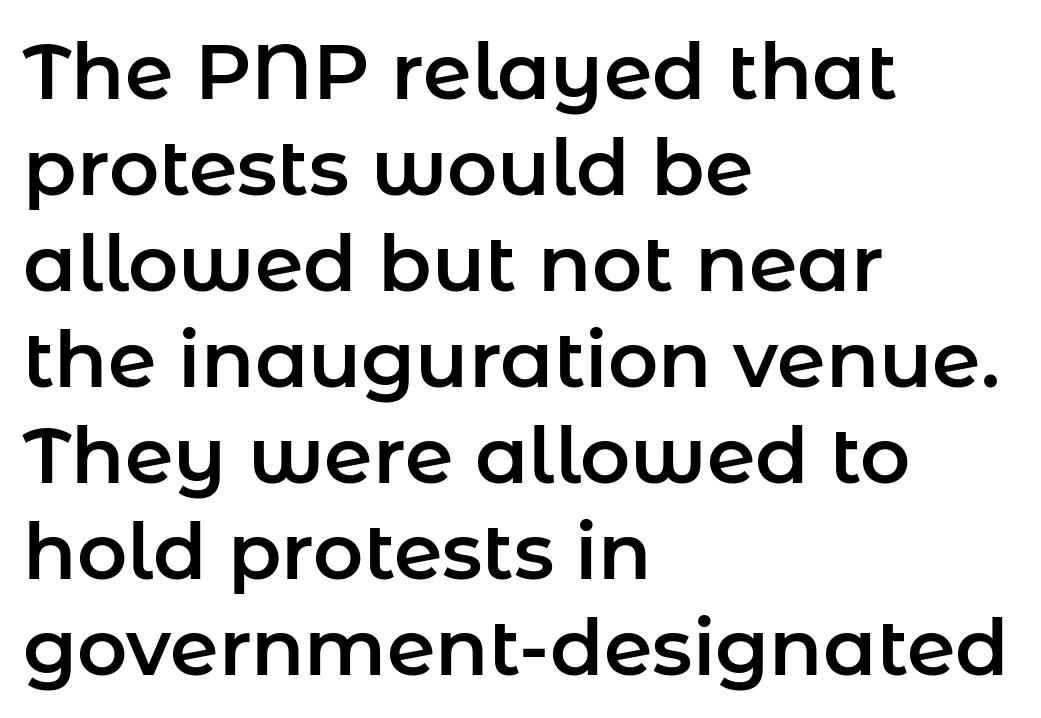
Q: Is the text italic (slanted)? A: No, it is upright.
Q: Is the typeface a serif or a sans-serif typeface? A: Sans-serif.
Q: Is the text underlined? A: No.
Q: How is the paragraph aligned? A: Left-aligned.
Q: Is the spacing between letters normal or unusually wide? A: Normal.
Q: Width (condensed, normal, or wide)? A: Normal.
Q: Stroke contrast? A: Low.
Q: x-height? A: Medium.
Q: Monospaced? A: No.
